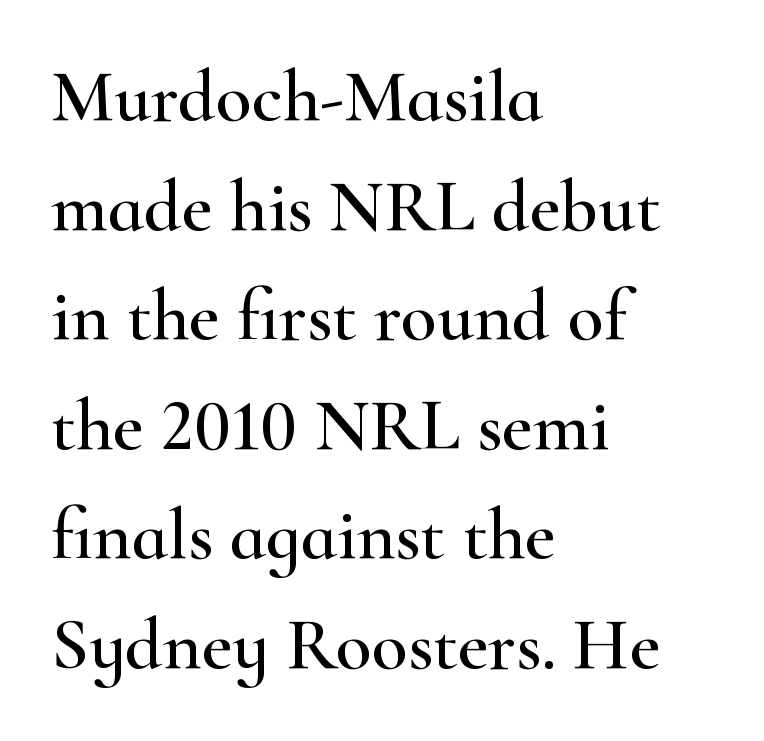
The image shows 74 px wide serif type, upright; set left-aligned, normal line spacing (1.48x), normal letter spacing, not underlined; high stroke contrast and a small x-height.
